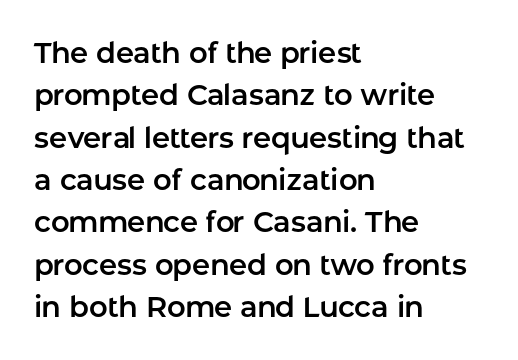
The image shows 29 px sans-serif type, upright; set left-aligned, normal line spacing (1.46x), normal letter spacing, not underlined; low stroke contrast and a medium x-height.
